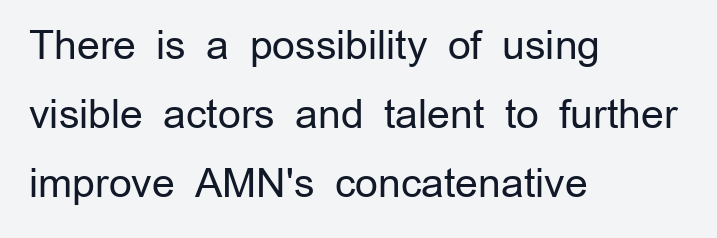
A light-to-regular cut is what we see here. Each word holds together tightly as a unit, with standard inter-letter gaps. Proportional: the letters do not fall into vertical columns. The rendering shows plain stroke endings on the letterforms — a sans-serif design.
